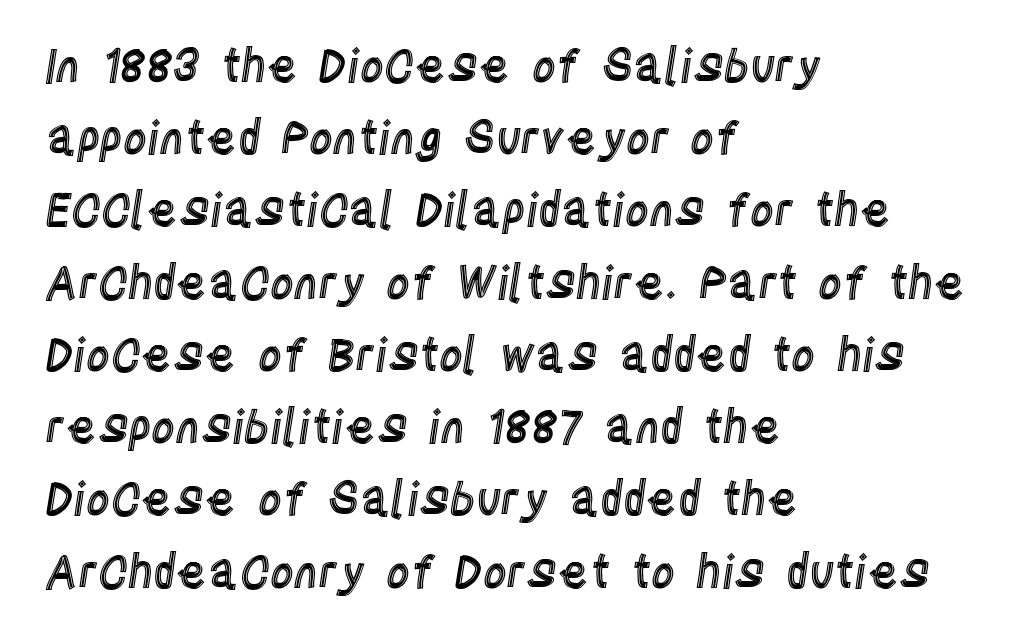
The face used here is proportionally spaced, like ordinary book or web type. A typesetter would call this leading conventional body-copy spacing. These lines keep a tight, regular rhythm from letter to letter. Honestly, there is no underline to notice here at all. The typesetter chose a ragged-right arrangement here.
